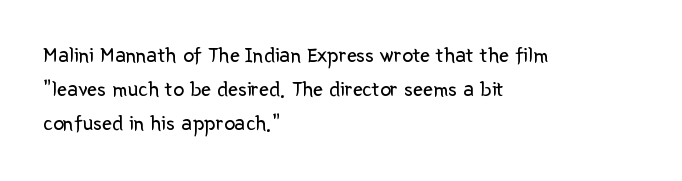
{"italic": "no", "bold": "no", "underline": "no", "align": "left", "line_spacing": "normal", "line_spacing_ratio": 1.54, "letter_spacing": "normal", "letter_spacing_em": 0.0, "glyph_px": 22}
